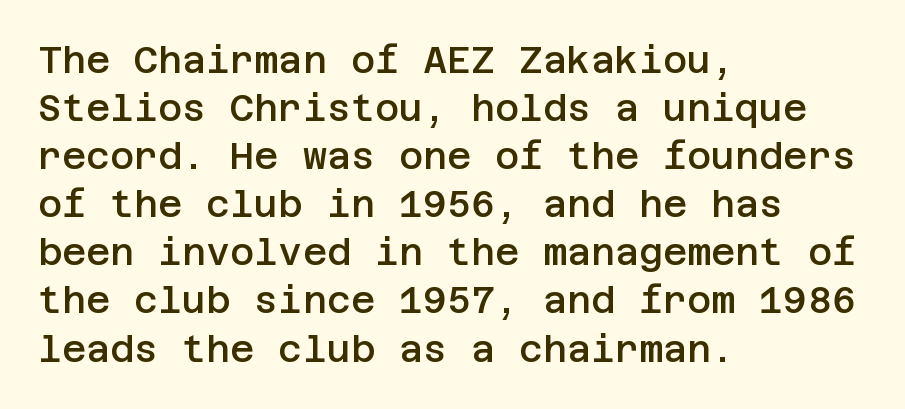
{"serif": "no", "italic": "no", "bold": "semi", "weight": "semibold", "width": "normal", "stroke_contrast": "low", "x_height": "large", "underline": "no", "align": "left", "line_spacing": "normal", "line_spacing_ratio": 1.3, "letter_spacing": "normal", "letter_spacing_em": 0.0, "glyph_px": 37}
